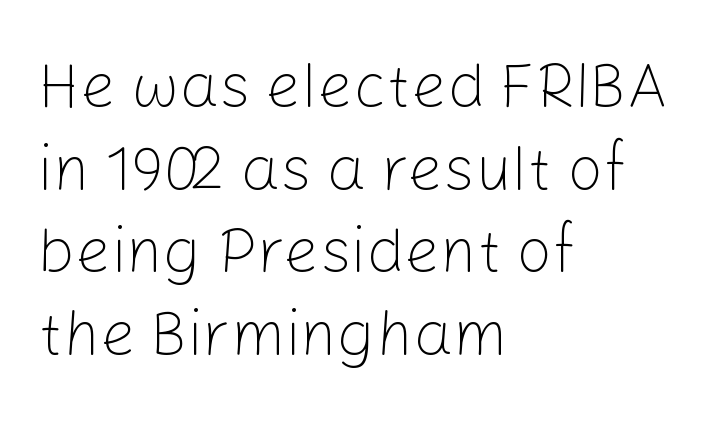
{"serif": "no", "italic": "no", "bold": "no", "weight": "light", "width": "normal", "stroke_contrast": "low", "x_height": "medium", "monospaced": "no", "underline": "no", "align": "left", "line_spacing": "normal", "line_spacing_ratio": 1.31, "letter_spacing": "normal", "letter_spacing_em": 0.0, "glyph_px": 63}
